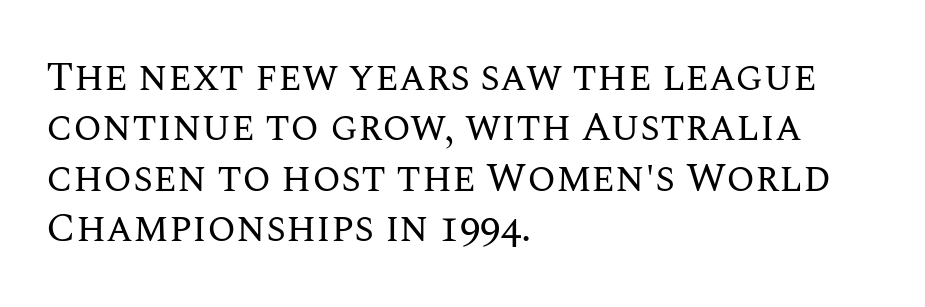
The area under the type is left untouched. Varying glyph widths throughout — classic text-font behaviour. The letterforms sit at book weight or below. Alignment: flush left.
